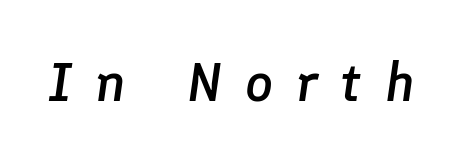
The image shows 55 px semibold type, italic (leaning right); set unusually wide letter spacing (+0.42 em), not underlined; low stroke contrast and a medium x-height.
